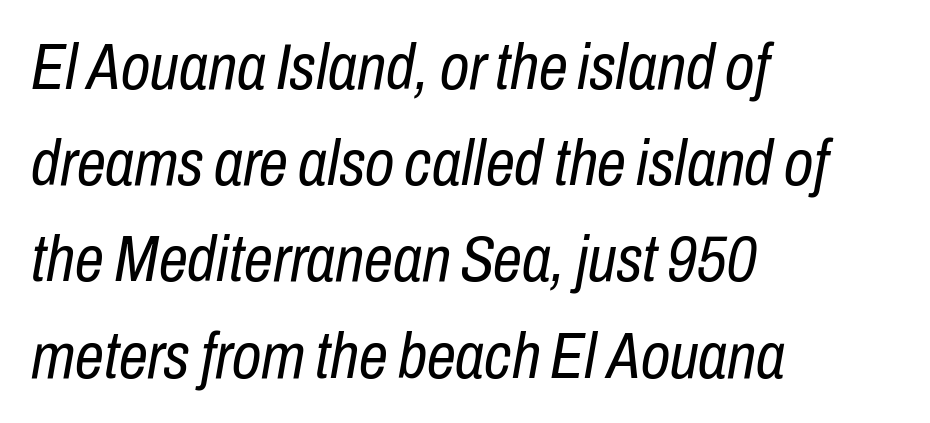
Q: Is the text bold? A: No.
Q: Is the text italic (slanted)? A: Yes, it leans right by about 10 degrees.
Q: Is the text underlined? A: No.
Q: How is the paragraph aligned? A: Left-aligned.
Q: Is the spacing between letters normal or unusually wide? A: Normal.
Q: Is the spacing between lines tight, normal or loose? A: Normal.
Q: Width (condensed, normal, or wide)? A: Condensed.
Q: Stroke contrast? A: Low.
Q: x-height? A: Medium.
Q: Monospaced? A: No.
